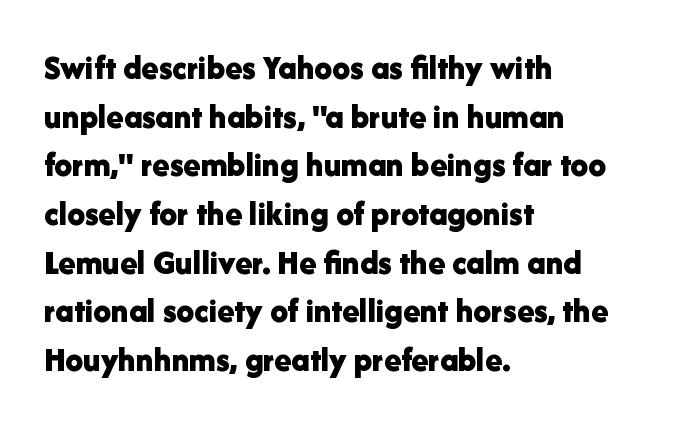
The letters sit at their default tracking, neither squeezed nor spread. The lines sit at an ordinary, default distance from one another. On the weight axis this lands at bold, roughly 700. The characters display no serif detailing; their extremities are plain. Character widths vary here, with narrow letters taking less room than wide ones. When letters stand straight like this, we call the style roman or upright.
